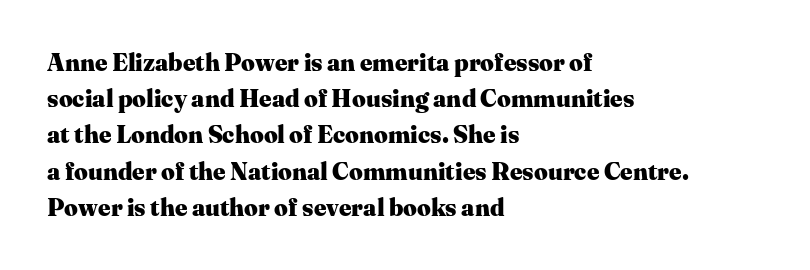
The vertical gap from one line to the next is medium. In terms of posture, this sample is upright. Look at the stroke-to-counter ratio: heavy, a bold. Clear beneath every line of the passage. Casual observation: everything's shoved over to the left. You could call the tracking neutral — neither tight nor loose.
